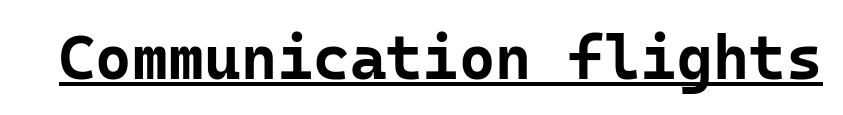
{"serif": "no", "italic": "no", "bold": "yes", "weight": "bold", "width": "normal", "stroke_contrast": "low", "x_height": "medium", "monospaced": "yes", "underline": "yes", "letter_spacing": "normal", "letter_spacing_em": 0.0, "glyph_px": 62}
